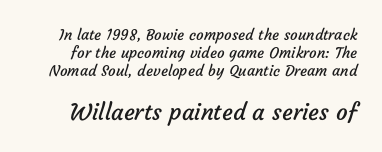
The image shows 23 px text type; set line spacing 1.19x, normal letter spacing, not underlined; the second (bottom) block is 1.53x larger.
